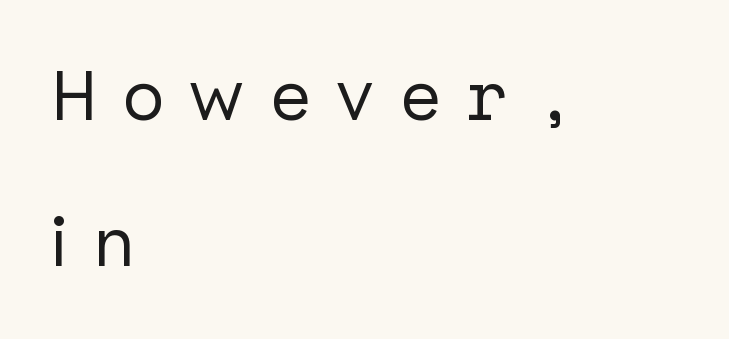
You can tell it's not italic because the verticals are truly vertical. The paragraph shown leans on its left margin. Does the type have serifs? No, each stem ends abruptly. Honestly, the rows look like they've been pulled way apart.
